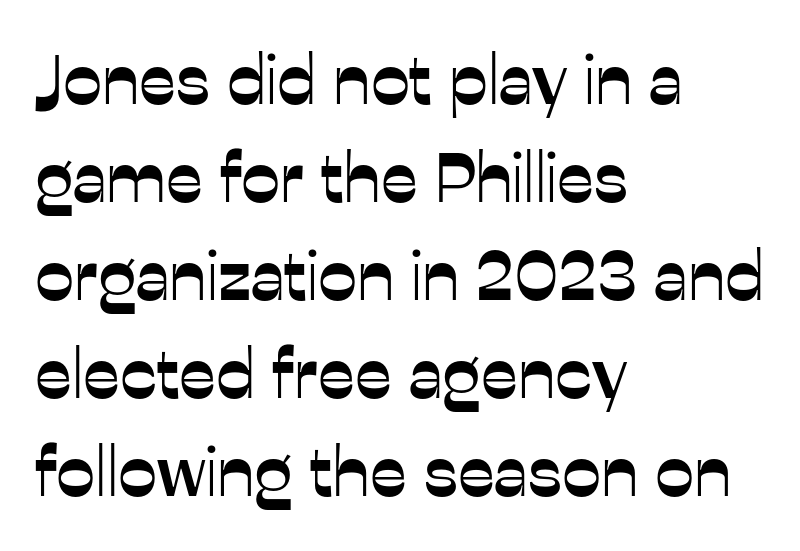
Type style note: lacks serifs. Every character sits straight up, as roman type does. The passage shown has conventional tracking throughout. A clean baseline with only descenders dipping below it. The vertical gap from one line to the next is medium.
